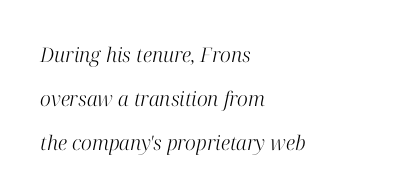
{"italic": "yes", "lean": "right", "slant_degrees": 12, "bold": "no", "underline": "no", "align": "left", "line_spacing": "loose", "line_spacing_ratio": 2.19, "letter_spacing": "normal", "letter_spacing_em": 0.0, "glyph_px": 20}
